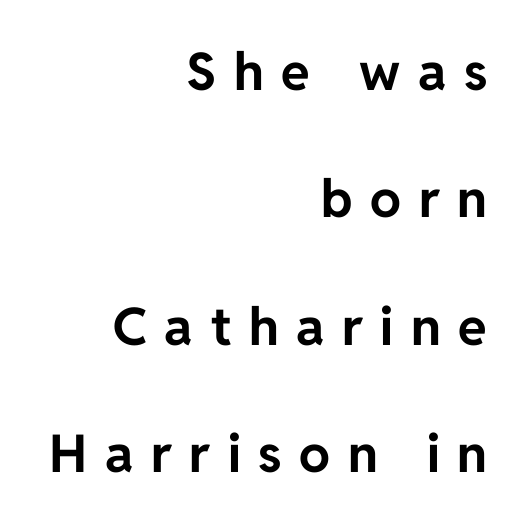
{"serif": "no", "italic": "no", "bold": "yes", "weight": "bold", "width": "normal", "stroke_contrast": "low", "x_height": "medium", "monospaced": "no", "underline": "no", "align": "right", "line_spacing": "loose", "line_spacing_ratio": 2.45, "letter_spacing": "wide", "letter_spacing_em": 0.34, "glyph_px": 52}
